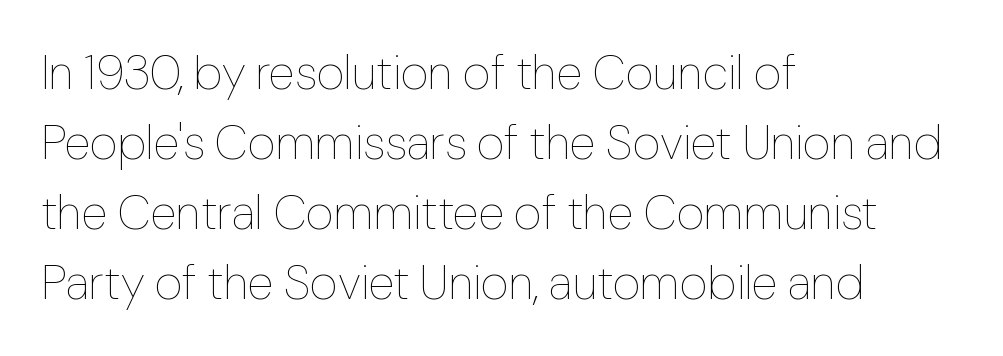
Q: Is the text bold? A: No.
Q: Is the text italic (slanted)? A: No, it is upright.
Q: Is the text underlined? A: No.
Q: How is the paragraph aligned? A: Left-aligned.
Q: Is the spacing between letters normal or unusually wide? A: Normal.
Q: Is the spacing between lines tight, normal or loose? A: Normal.
Q: Width (condensed, normal, or wide)? A: Normal.
Q: Stroke contrast? A: Low.
Q: x-height? A: Medium.
Q: Monospaced? A: No.
